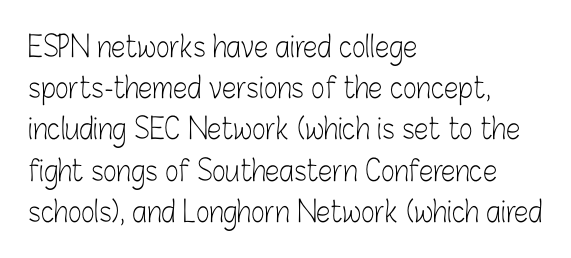
The image shows 29 px light, condensed sans-serif type, upright; set left-aligned, normal line spacing (1.42x), normal letter spacing, not underlined; low stroke contrast and a medium x-height.
